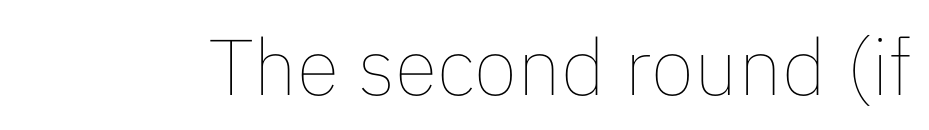
There is no visible air inserted between adjacent glyphs. The baseline area is clear. Ascenders rise straight up at ninety degrees. Weight class: somewhere from thin through regular. Note the varied advance widths — an 'i' is clearly narrower than an 'm'.
